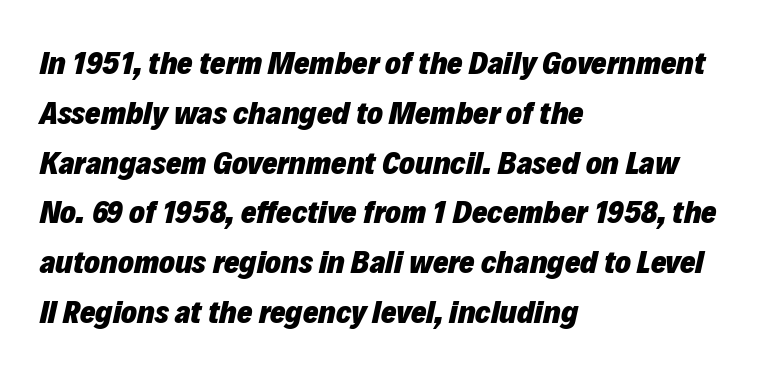
Horizontal bands of white between lines are of average thickness. How heavy is the stroke? Heavy — this is a bold. Think of a printed novel: that variable character pitch is what you see here. Looking at the ascenders, they clearly lean. Unmarked baselines from the first word to the last.
